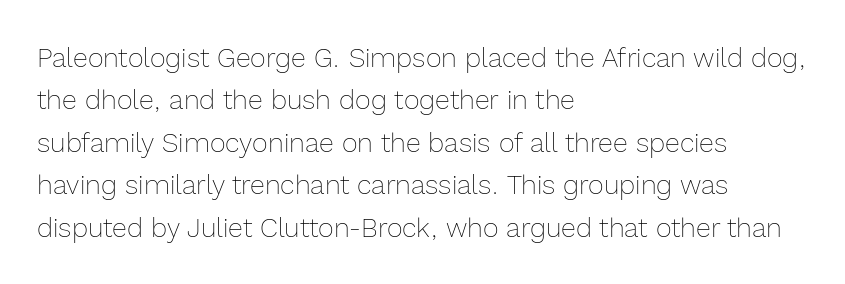
Q: Is the text bold? A: No.
Q: Is the text italic (slanted)? A: No, it is upright.
Q: Is the text underlined? A: No.
Q: How is the paragraph aligned? A: Left-aligned.
Q: Is the spacing between letters normal or unusually wide? A: Normal.
Q: Is the spacing between lines tight, normal or loose? A: Normal.
